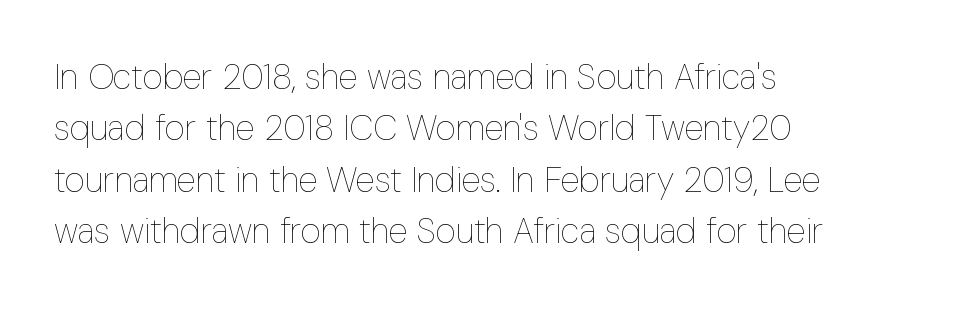
Reading down the block, your eye returns to a fixed left position each line. These lines are rendered in a variable-pitch font. One glance says typical: line gaps are just what's usual. Is the type heavy? It reads as light-to-regular instead. Is the letter spacing exaggerated? No — it looks like the ordinary default. The font's upright variant was chosen for this text.
